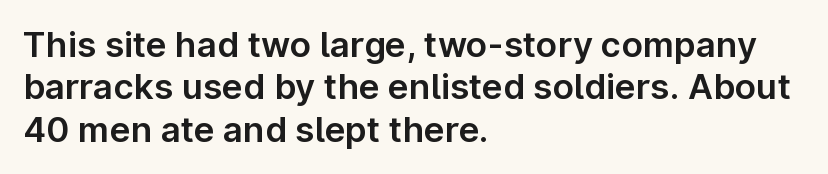
The image shows 35 px sans-serif type, upright; set left-aligned, line spacing 1.21x, normal letter spacing, not underlined; low stroke contrast and a medium x-height.
